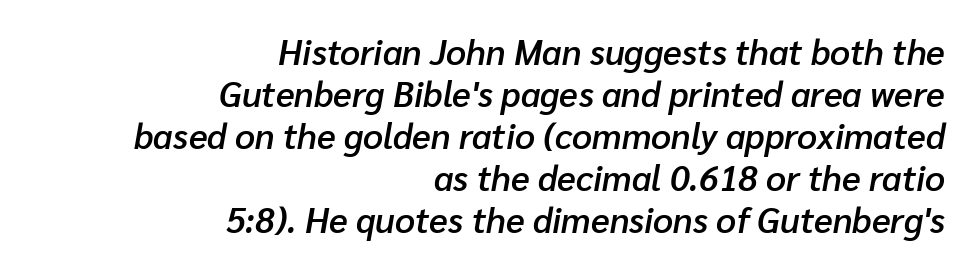
{"italic": "yes", "lean": "right", "slant_degrees": 10, "bold": "semi", "weight": "semibold", "width": "normal", "stroke_contrast": "low", "x_height": "medium", "monospaced": "no", "underline": "no", "align": "right", "line_spacing_ratio": 1.2, "letter_spacing": "normal", "letter_spacing_em": 0.0, "glyph_px": 35}
